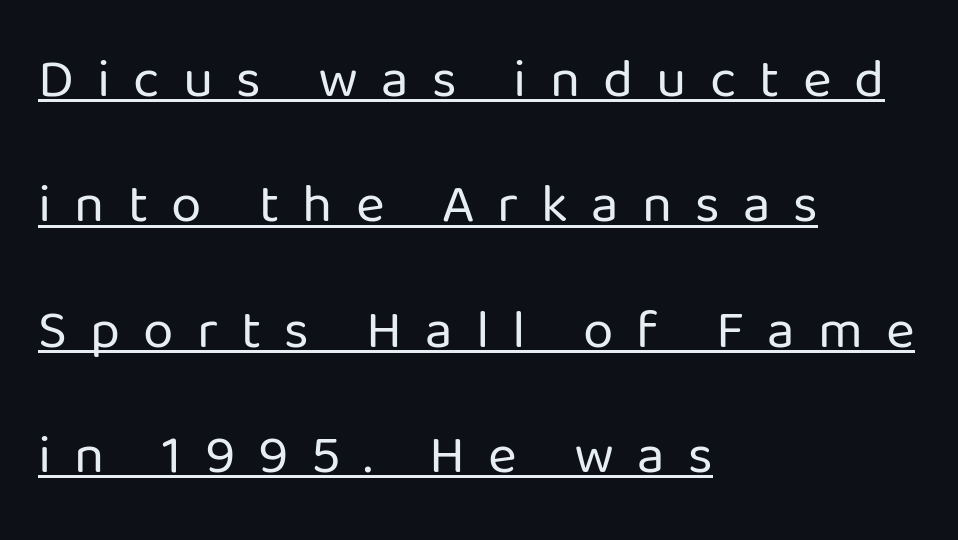
{"serif": "no", "italic": "no", "bold": "no", "weight": "regular", "width": "normal", "stroke_contrast": "low", "x_height": "medium", "monospaced": "no", "underline": "yes", "align": "left", "line_spacing": "loose", "line_spacing_ratio": 2.28, "letter_spacing": "wide", "letter_spacing_em": 0.42, "glyph_px": 55}
